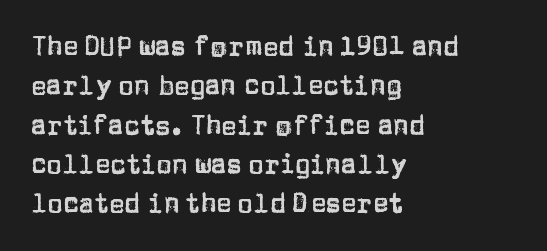
The image shows 26 px text type, upright; set left-aligned, normal line spacing (1.51x), normal letter spacing, not underlined.
